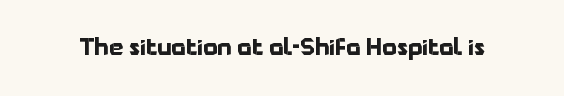
The image shows 23 px bold type, upright; set normal letter spacing, not underlined.
